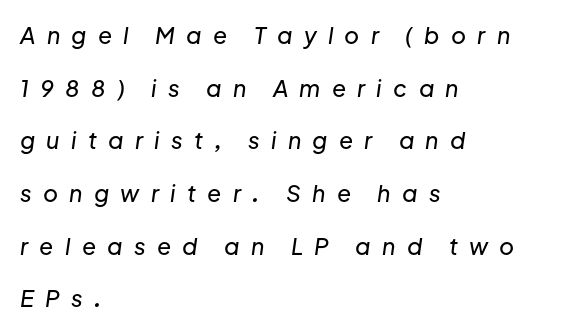
Q: Is the text italic (slanted)? A: Yes, it leans right by about 8 degrees.
Q: Is the text underlined? A: No.
Q: How is the paragraph aligned? A: Left-aligned.
Q: Is the spacing between letters normal or unusually wide? A: Unusually wide.
Q: Is the spacing between lines tight, normal or loose? A: Loose.
